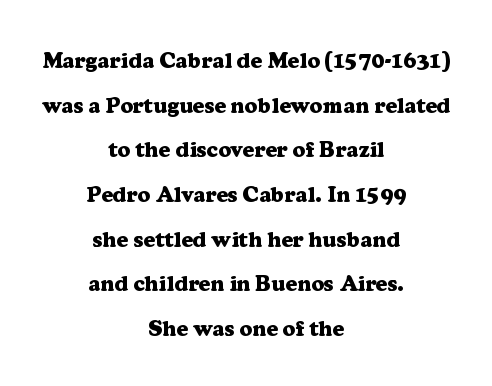
Q: Is the text bold? A: Yes.
Q: Is the text italic (slanted)? A: No, it is upright.
Q: Is the text underlined? A: No.
Q: How is the paragraph aligned? A: Centered.
Q: Is the spacing between letters normal or unusually wide? A: Normal.
Q: Is the spacing between lines tight, normal or loose? A: Loose.
